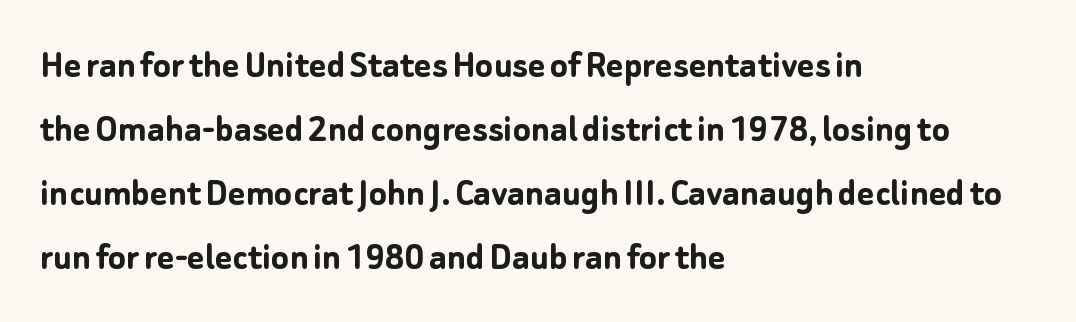
Q: Is the text bold? A: Yes.
Q: Is the text italic (slanted)? A: No, it is upright.
Q: Is the typeface a serif or a sans-serif typeface? A: Sans-serif.
Q: Is the text underlined? A: No.
Q: How is the paragraph aligned? A: Left-aligned.
Q: Is the spacing between letters normal or unusually wide? A: Normal.
Q: Is the spacing between lines tight, normal or loose? A: Normal.
Q: Width (condensed, normal, or wide)? A: Normal.
Q: Stroke contrast? A: Low.
Q: x-height? A: Medium.
Q: Monospaced? A: No.
